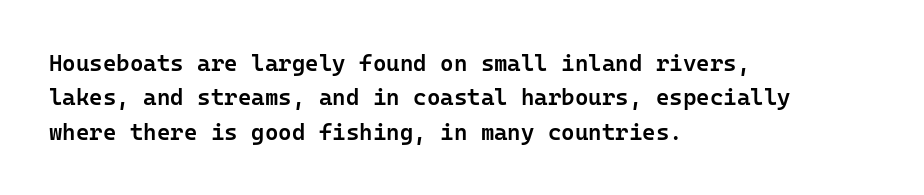
The setting favours the left margin, as ordinary paragraphs usually do. Words float on clear page, feet unadorned. If you measured baseline to baseline, you'd find a middling distance. These words are printed semibold, heavier than regular yet not bold. Does the lettering tilt? It doesn't — this is upright.
